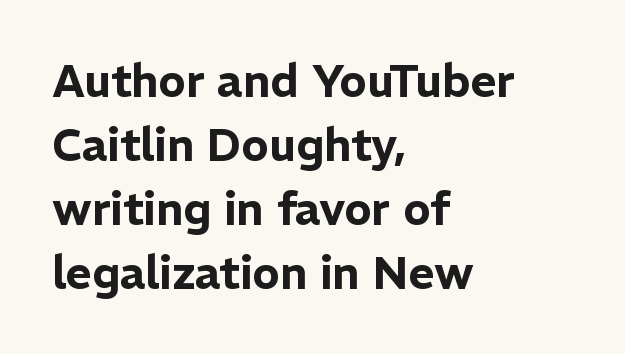
The image shows 45 px sans-serif type, upright; set left-aligned, normal line spacing (1.42x), normal letter spacing, not underlined; low stroke contrast and a medium x-height.
